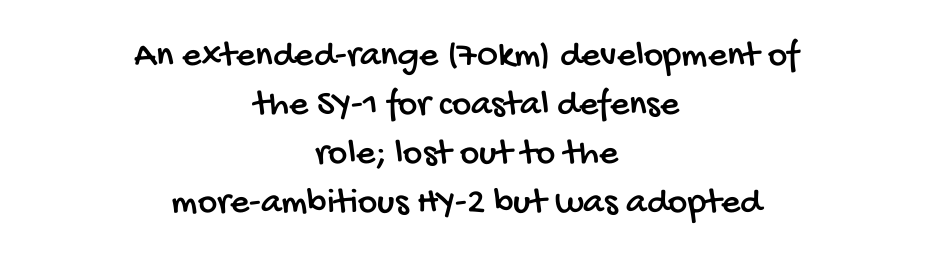
Q: Is the typeface a serif or a sans-serif typeface? A: Sans-serif.
Q: Is the text underlined? A: No.
Q: How is the paragraph aligned? A: Centered.
Q: Is the spacing between letters normal or unusually wide? A: Normal.
Q: Is the spacing between lines tight, normal or loose? A: Normal.
Q: Width (condensed, normal, or wide)? A: Condensed.
Q: Stroke contrast? A: Low.
Q: x-height? A: Large.
Q: Monospaced? A: No.
